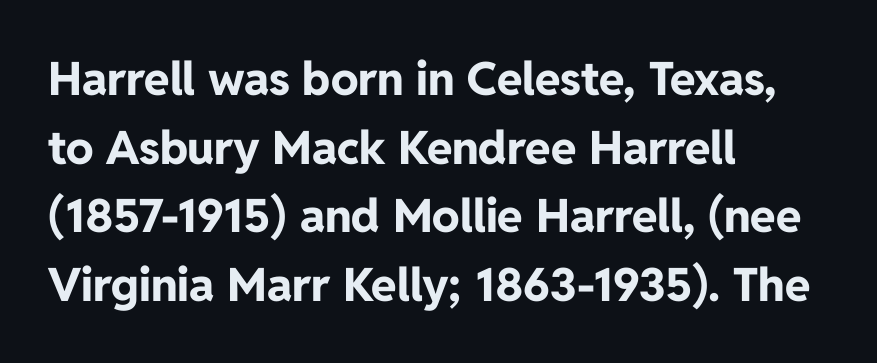
Q: Is the text bold? A: Yes.
Q: Is the text italic (slanted)? A: No, it is upright.
Q: Is the typeface a serif or a sans-serif typeface? A: Sans-serif.
Q: Is the text underlined? A: No.
Q: How is the paragraph aligned? A: Left-aligned.
Q: Is the spacing between letters normal or unusually wide? A: Normal.
Q: Is the spacing between lines tight, normal or loose? A: Normal.
Q: Width (condensed, normal, or wide)? A: Normal.
Q: Stroke contrast? A: Low.
Q: x-height? A: Medium.
Q: Monospaced? A: No.
